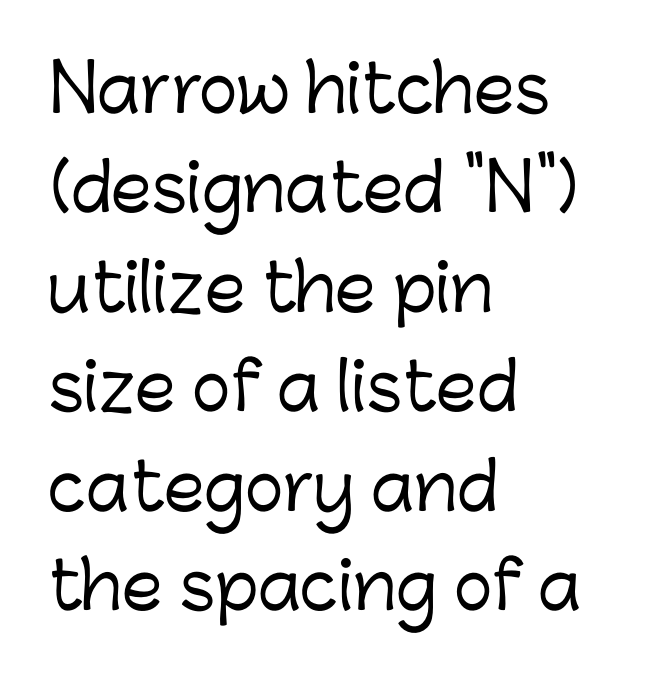
{"serif": "no", "italic": "no", "width": "normal", "stroke_contrast": "low", "x_height": "medium", "monospaced": "no", "underline": "no", "align": "left", "line_spacing": "normal", "line_spacing_ratio": 1.53, "letter_spacing": "normal", "letter_spacing_em": 0.0, "glyph_px": 65}
